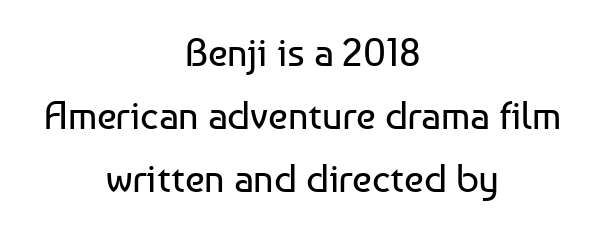
Q: Is the text bold? A: No.
Q: Is the text italic (slanted)? A: No, it is upright.
Q: Is the typeface a serif or a sans-serif typeface? A: Sans-serif.
Q: Is the text underlined? A: No.
Q: How is the paragraph aligned? A: Centered.
Q: Is the spacing between letters normal or unusually wide? A: Normal.
Q: Is the spacing between lines tight, normal or loose? A: Normal.
Q: Width (condensed, normal, or wide)? A: Normal.
Q: Stroke contrast? A: Low.
Q: x-height? A: Medium.
Q: Monospaced? A: No.
